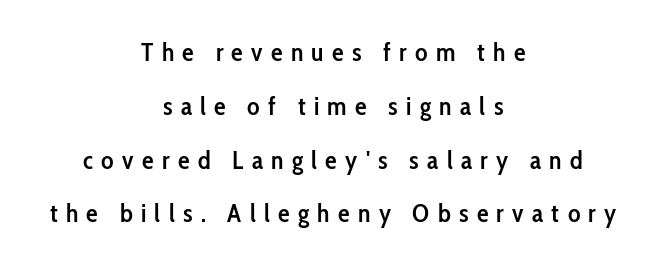
{"italic": "no", "bold": "semi", "underline": "no", "align": "center", "line_spacing": "loose", "line_spacing_ratio": 2.07, "letter_spacing": "wide", "letter_spacing_em": 0.32, "glyph_px": 26}
